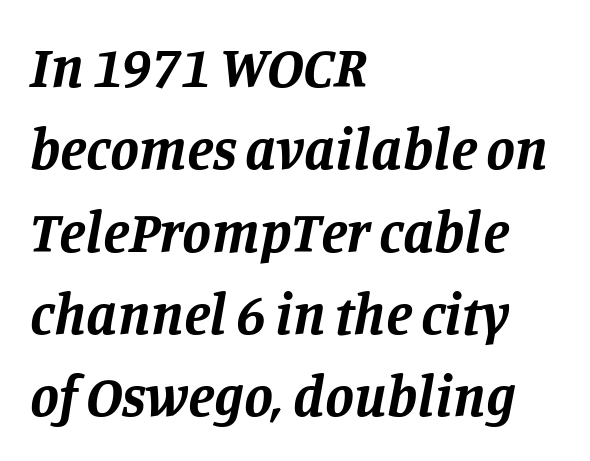
Q: Is the text bold? A: Yes.
Q: Is the text italic (slanted)? A: Yes, it leans right by about 11 degrees.
Q: Is the typeface a serif or a sans-serif typeface? A: Serif.
Q: Is the text underlined? A: No.
Q: How is the paragraph aligned? A: Left-aligned.
Q: Is the spacing between letters normal or unusually wide? A: Normal.
Q: Is the spacing between lines tight, normal or loose? A: Normal.
Q: Width (condensed, normal, or wide)? A: Normal.
Q: Stroke contrast? A: Low.
Q: x-height? A: Large.
Q: Monospaced? A: No.
